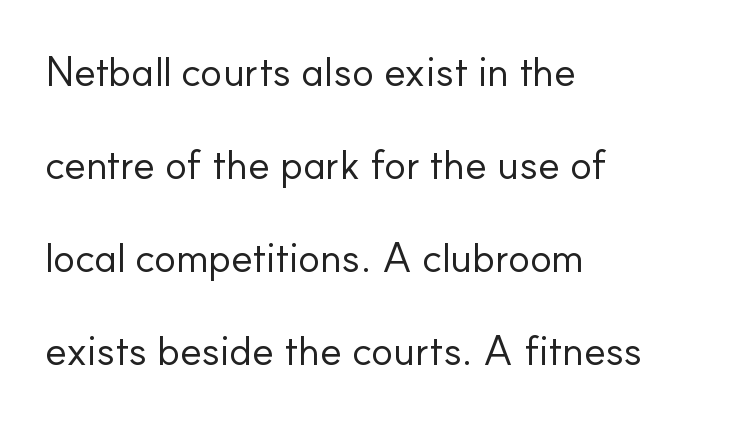
{"serif": "no", "italic": "no", "bold": "no", "weight": "regular", "width": "normal", "stroke_contrast": "low", "x_height": "small", "monospaced": "no", "underline": "no", "align": "left", "line_spacing": "loose", "line_spacing_ratio": 2.27, "letter_spacing": "normal", "letter_spacing_em": 0.0, "glyph_px": 41}
